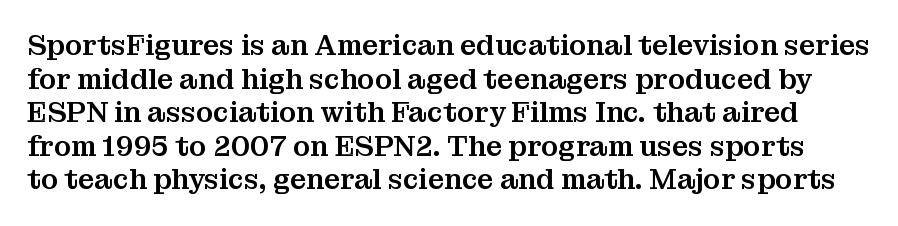
{"serif": "yes", "italic": "no", "width": "normal", "stroke_contrast": "medium", "x_height": "medium", "monospaced": "no", "underline": "no", "line_spacing_ratio": 1.2, "letter_spacing": "normal", "letter_spacing_em": 0.0, "glyph_px": 28}
